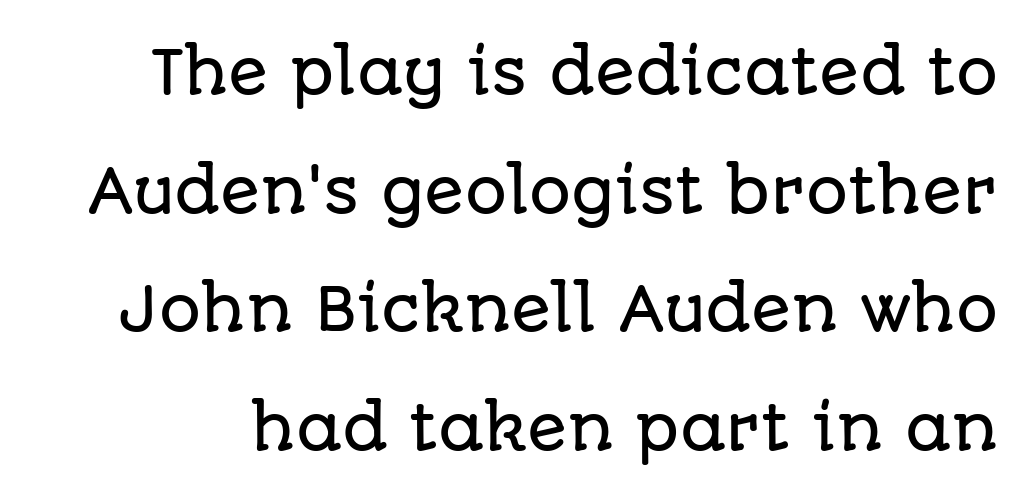
Looks like regular typesetting: each glyph gets only the width it needs. Each word holds together tightly as a unit, with standard inter-letter gaps. Do the letters lean? They stand straight. How would I describe the line gaps? Wide and relaxed. The foot of each line stays bare and open.
